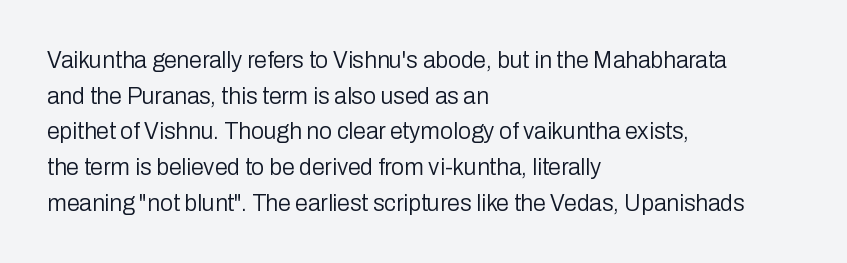
The image shows 23 px text type, upright; set left-aligned, normal line spacing (1.55x), normal letter spacing, not underlined.
